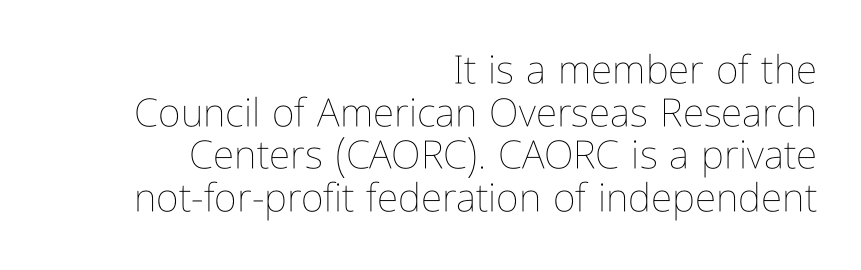
This sample trades vertical openness for compactness between lines. Caption: standard tracking, unaltered. Descender tails drop into unmarked territory. If you drew a line through each stem, it would be perfectly vertical.
